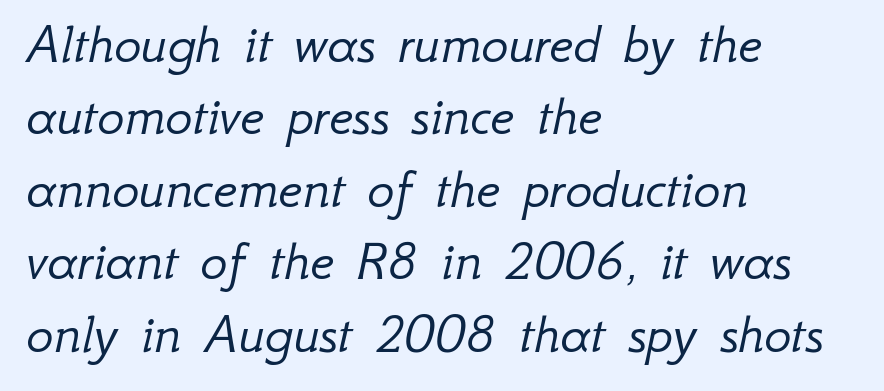
The image shows 57 px light type, italic (leaning right); set left-aligned, normal line spacing (1.27x), normal letter spacing, not underlined; low stroke contrast and a small x-height.
